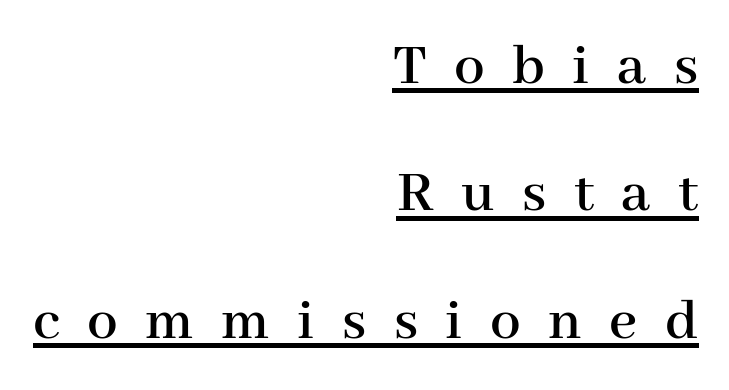
Q: Is the text italic (slanted)? A: No, it is upright.
Q: Is the typeface a serif or a sans-serif typeface? A: Serif.
Q: Is the text underlined? A: Yes.
Q: How is the paragraph aligned? A: Right-aligned.
Q: Is the spacing between letters normal or unusually wide? A: Unusually wide.
Q: Is the spacing between lines tight, normal or loose? A: Loose.
Q: Width (condensed, normal, or wide)? A: Normal.
Q: Stroke contrast? A: High.
Q: x-height? A: Medium.
Q: Monospaced? A: No.
